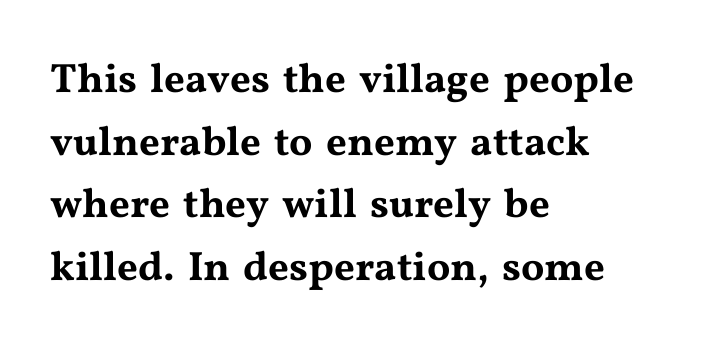
This sample keeps an unexceptional amount of space between lines. The passage shown is not underscored anywhere. The designer went with a serif here, giving each stem small feet. Posture: upright roman.
